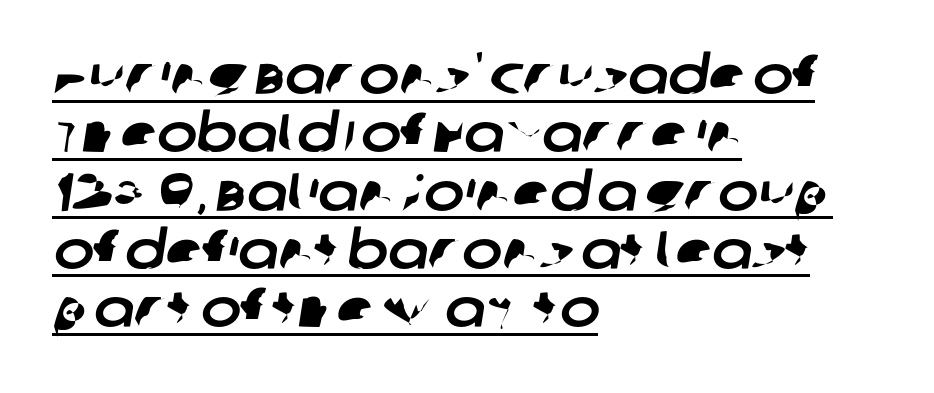
No feet cap the strokes, marking this as sans-serif type. The rendered words wear a rule along their underside. Here the designer chose a conventional face with non-uniform glyph widths. The compositor pushed each line to the left boundary. Whoever set this chose condensed vertical rhythm over breathing room. The type is set solid horizontally, with unmodified tracking.
